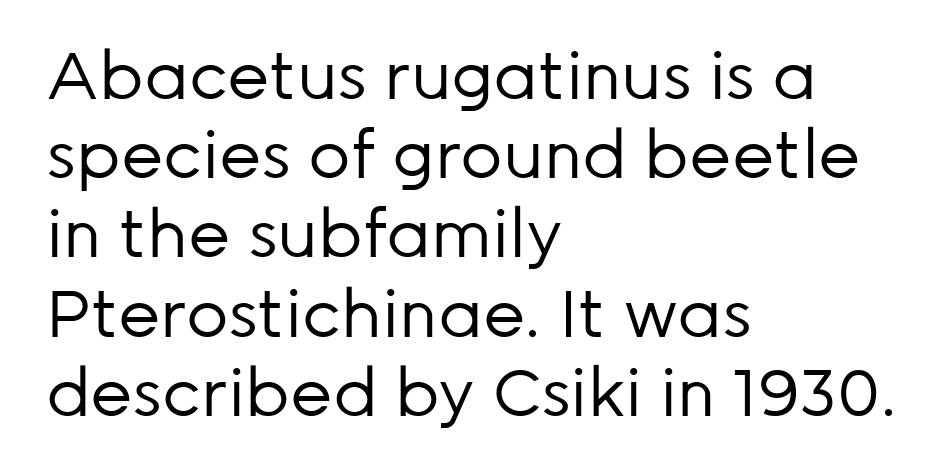
The image shows 66 px regular-weight sans-serif type, upright; set left-aligned, line spacing 1.2x, normal letter spacing, not underlined; low stroke contrast and a medium x-height.
